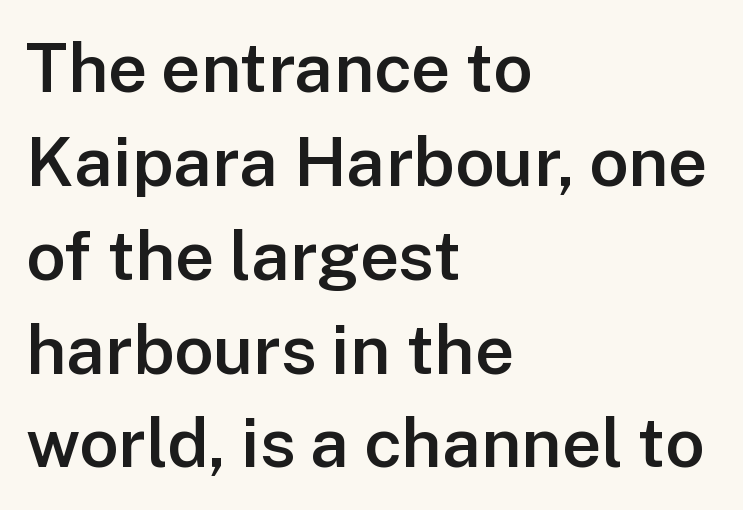
{"serif": "no", "italic": "no", "bold": "semi", "weight": "semibold", "width": "normal", "stroke_contrast": "low", "x_height": "medium", "monospaced": "no", "underline": "no", "align": "left", "line_spacing": "normal", "line_spacing_ratio": 1.36, "letter_spacing": "normal", "letter_spacing_em": 0.0, "glyph_px": 69}
